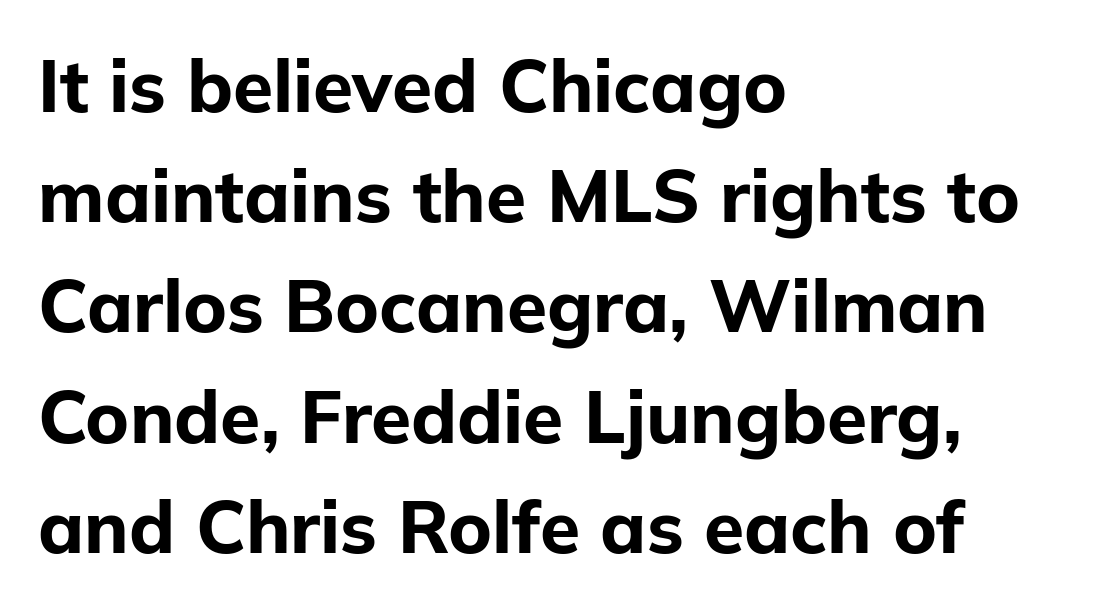
{"serif": "no", "italic": "no", "bold": "yes", "weight": "bold", "width": "normal", "stroke_contrast": "low", "x_height": "medium", "monospaced": "no", "underline": "no", "align": "left", "line_spacing": "normal", "line_spacing_ratio": 1.51, "letter_spacing": "normal", "letter_spacing_em": 0.0, "glyph_px": 73}
